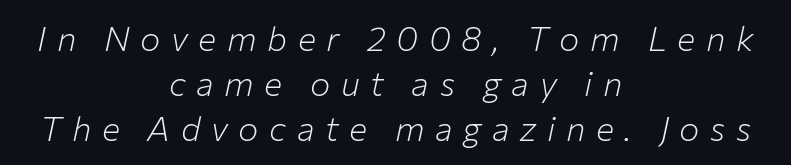
Q: Is the text bold? A: No.
Q: Is the text italic (slanted)? A: Yes, it leans right by about 12 degrees.
Q: Is the text underlined? A: No.
Q: How is the paragraph aligned? A: Centered.
Q: Is the spacing between letters normal or unusually wide? A: Unusually wide.
Q: Is the spacing between lines tight, normal or loose? A: Normal.
Q: Width (condensed, normal, or wide)? A: Normal.
Q: Stroke contrast? A: Low.
Q: x-height? A: Medium.
Q: Monospaced? A: No.
